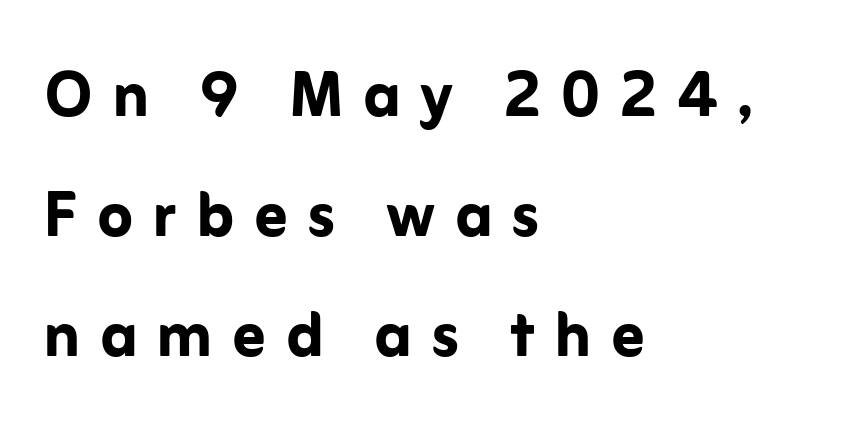
Q: Is the text bold? A: Yes.
Q: Is the text italic (slanted)? A: No, it is upright.
Q: Is the typeface a serif or a sans-serif typeface? A: Sans-serif.
Q: Is the text underlined? A: No.
Q: How is the paragraph aligned? A: Left-aligned.
Q: Is the spacing between letters normal or unusually wide? A: Unusually wide.
Q: Is the spacing between lines tight, normal or loose? A: Normal.
Q: Width (condensed, normal, or wide)? A: Normal.
Q: Stroke contrast? A: Low.
Q: x-height? A: Medium.
Q: Monospaced? A: No.
